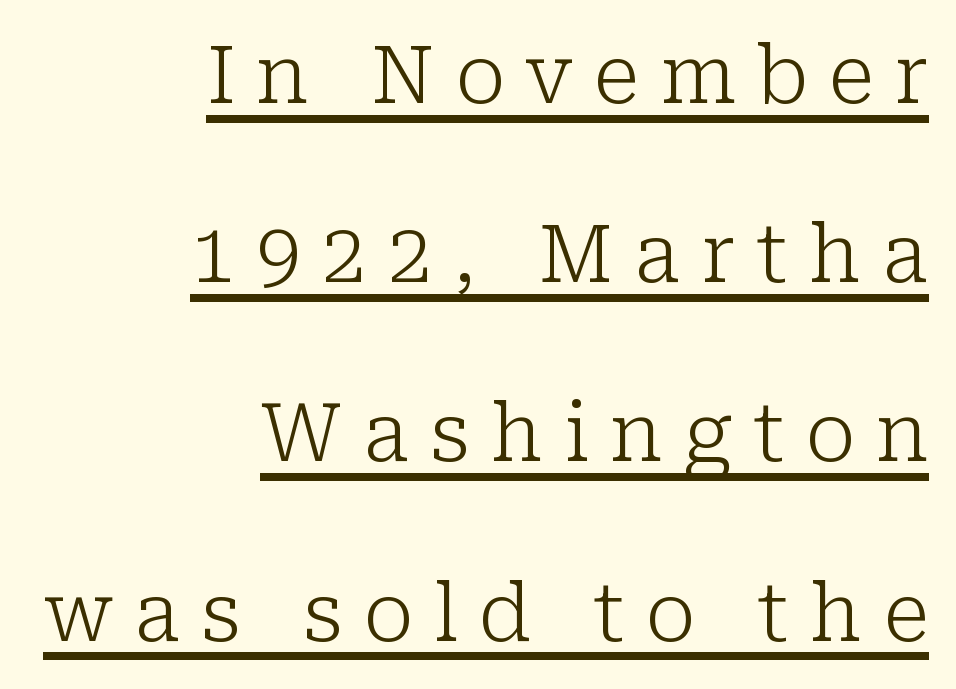
{"serif": "yes", "italic": "no", "bold": "no", "weight": "light", "width": "normal", "stroke_contrast": "low", "x_height": "medium", "monospaced": "no", "underline": "yes", "align": "right", "line_spacing": "loose", "line_spacing_ratio": 2.24, "letter_spacing": "wide", "letter_spacing_em": 0.26, "glyph_px": 80}
